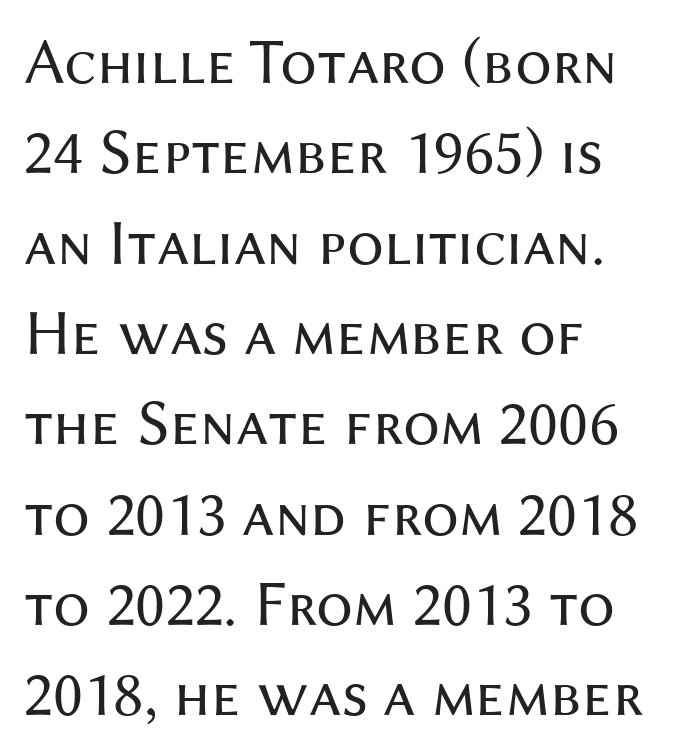
Q: Is the text bold? A: No.
Q: Is the text italic (slanted)? A: No, it is upright.
Q: Is the typeface a serif or a sans-serif typeface? A: Sans-serif.
Q: Is the text underlined? A: No.
Q: How is the paragraph aligned? A: Left-aligned.
Q: Is the spacing between letters normal or unusually wide? A: Normal.
Q: Is the spacing between lines tight, normal or loose? A: Normal.
Q: Width (condensed, normal, or wide)? A: Normal.
Q: Stroke contrast? A: Medium.
Q: x-height? A: Medium.
Q: Monospaced? A: No.
